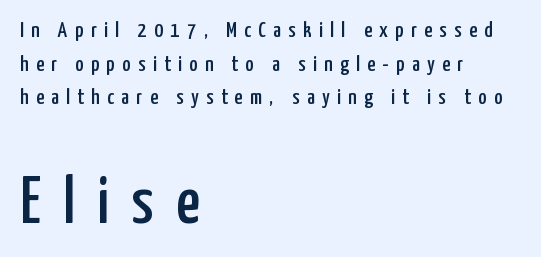
The image shows 66 px condensed sans-serif type, upright; set left-aligned, normal line spacing (1.53x), unusually wide letter spacing (+0.34 em), not underlined; the second (bottom) block is 3.0x larger; low stroke contrast and a medium x-height.
